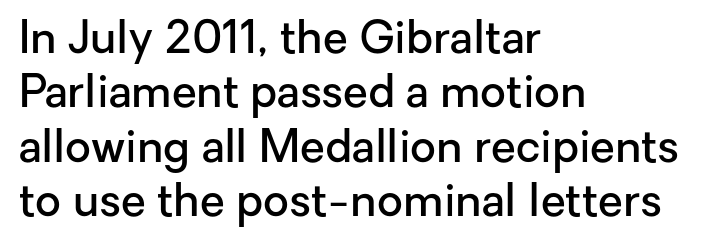
Q: Is the text bold? A: Semi-bold.
Q: Is the text italic (slanted)? A: No, it is upright.
Q: Is the typeface a serif or a sans-serif typeface? A: Sans-serif.
Q: Is the text underlined? A: No.
Q: How is the paragraph aligned? A: Left-aligned.
Q: Is the spacing between letters normal or unusually wide? A: Normal.
Q: Width (condensed, normal, or wide)? A: Normal.
Q: Stroke contrast? A: Low.
Q: x-height? A: Medium.
Q: Monospaced? A: No.
